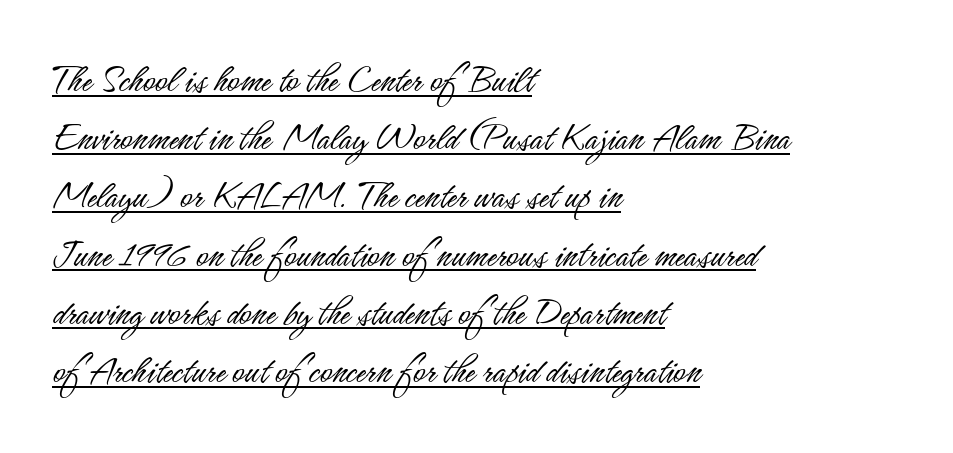
The image shows 41 px light, condensed sans-serif type; set left-aligned, normal line spacing (1.42x), normal letter spacing, underlined; low stroke contrast and a small x-height.
